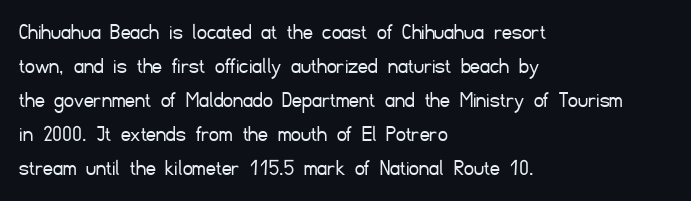
The image shows 24 px text type, upright; set left-aligned, normal line spacing (1.42x), normal letter spacing, not underlined.
